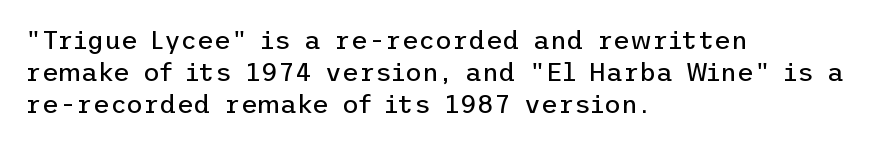
The image shows 26 px text type, upright; set left-aligned, line spacing 1.23x, normal letter spacing, not underlined.
